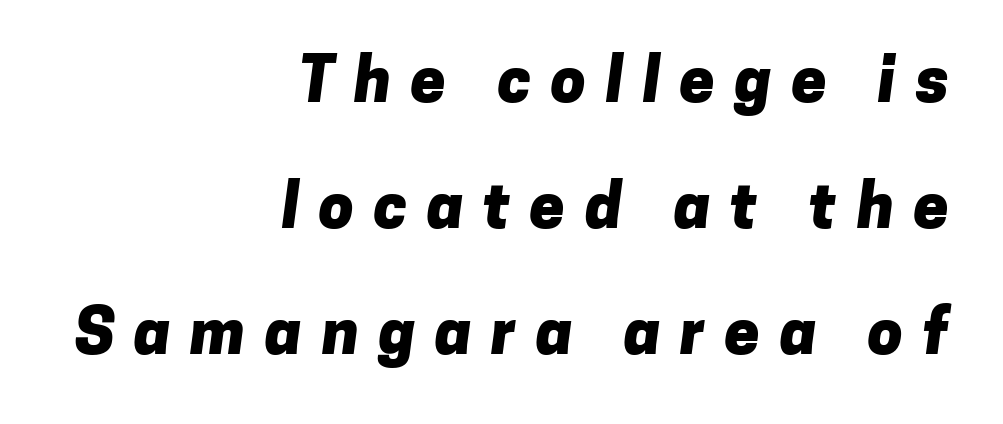
Q: Is the text bold? A: Yes.
Q: Is the typeface a serif or a sans-serif typeface? A: Sans-serif.
Q: Is the text underlined? A: No.
Q: How is the paragraph aligned? A: Right-aligned.
Q: Is the spacing between letters normal or unusually wide? A: Unusually wide.
Q: Is the spacing between lines tight, normal or loose? A: Loose.
Q: Width (condensed, normal, or wide)? A: Normal.
Q: Stroke contrast? A: Low.
Q: x-height? A: Medium.
Q: Monospaced? A: No.
